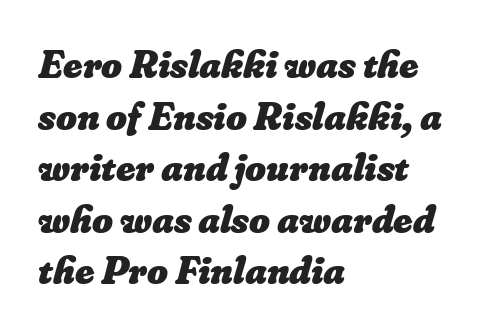
Do the characters align in a grid? No, the font is proportional. Tracking value appears to be zero — textbook default spacing. This is heavy type, rendered in bold. A clean baseline with only descenders dipping below it. Each line starts at the same left margin while the right side varies.
